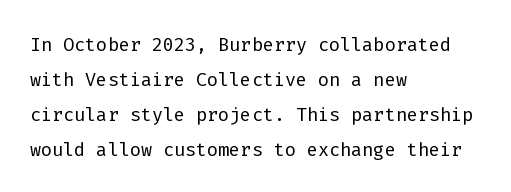
Q: Is the text bold? A: No.
Q: Is the text italic (slanted)? A: No, it is upright.
Q: Is the text underlined? A: No.
Q: How is the paragraph aligned? A: Left-aligned.
Q: Is the spacing between letters normal or unusually wide? A: Normal.
Q: Is the spacing between lines tight, normal or loose? A: Normal.
